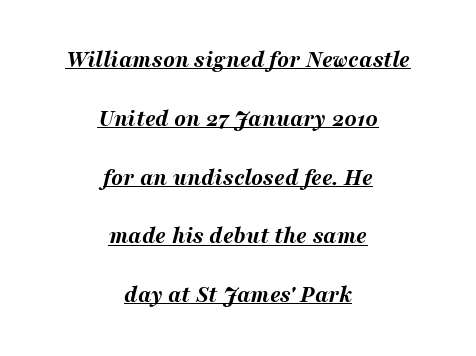
{"italic": "yes", "lean": "right", "slant_degrees": 16, "bold": "yes", "underline": "yes", "align": "center", "line_spacing": "loose", "line_spacing_ratio": 2.45, "letter_spacing": "normal", "letter_spacing_em": 0.0, "glyph_px": 24}
